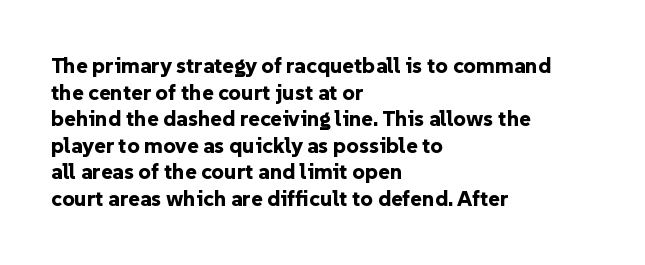
Which margin do the lines hug? The left one — the right edge is uneven. Weight check: bold — yes, fully. Tracking here is standard; glyphs follow each other at the usual distance. Unlike italic type, these characters show no tilt at all. Just letters on the line, the space beneath them empty.
